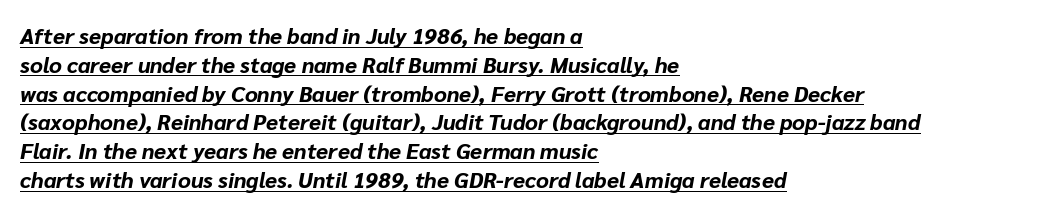
The image shows 22 px bold type, italic (leaning right); set left-aligned, normal line spacing (1.31x), normal letter spacing, underlined.
